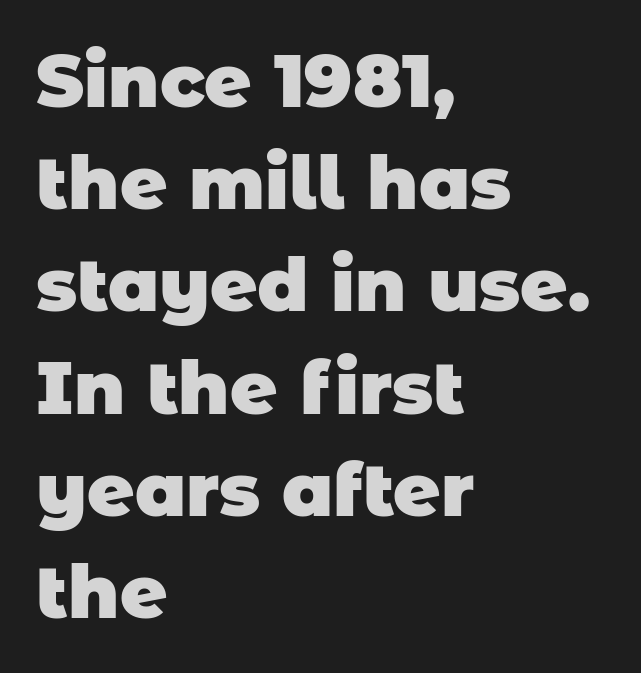
Beneath every word, the page is bare. Observe the absence of serifs on each vertical stroke in this sample. Pretty heavy lettering here — definitely bold. Horizontally, the lines are justified to the leading edge only. The face used here is rendered with its standard letterfit. These lines sit exactly where default settings would place them.
